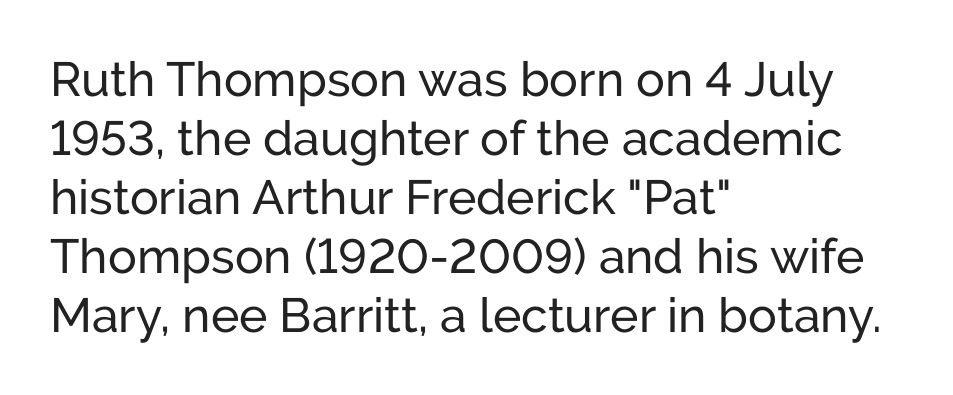
{"serif": "no", "italic": "no", "bold": "no", "weight": "regular", "width": "normal", "stroke_contrast": "low", "x_height": "medium", "monospaced": "no", "underline": "no", "align": "left", "line_spacing_ratio": 1.23, "letter_spacing": "normal", "letter_spacing_em": 0.0, "glyph_px": 48}
